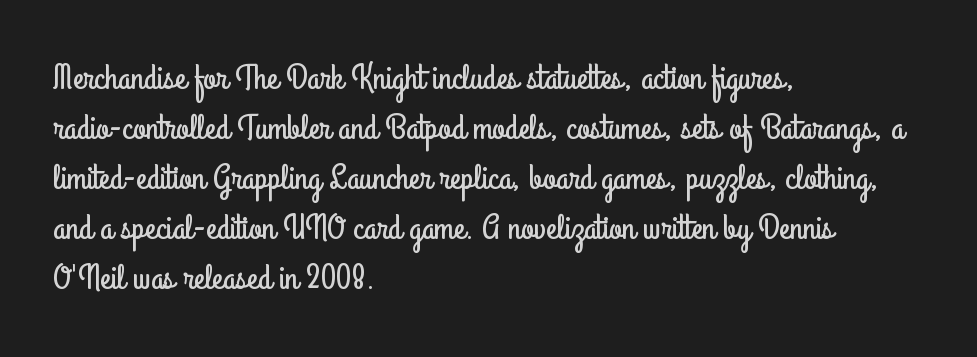
{"serif": "no", "width": "condensed", "stroke_contrast": "low", "x_height": "small", "monospaced": "no", "underline": "no", "align": "left", "line_spacing": "normal", "line_spacing_ratio": 1.39, "letter_spacing": "normal", "letter_spacing_em": 0.0, "glyph_px": 36}
